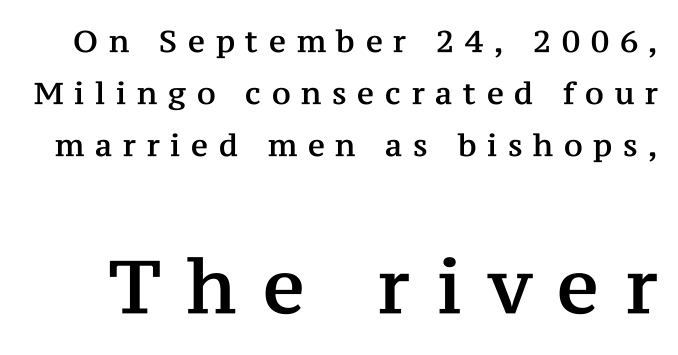
Note: smaller setting up top, larger setting below. Spacing between characters has been opened up far beyond the box default. The lettering holds an erect, upright posture throughout. The letters advance in unequal steps, a hallmark of proportional type.
